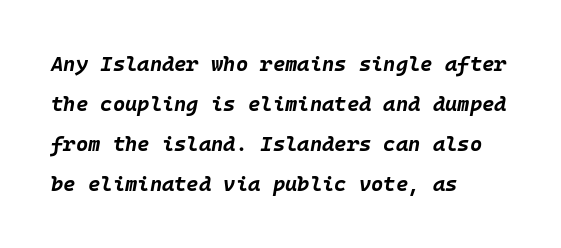
Q: Is the text bold? A: Yes.
Q: Is the text italic (slanted)? A: Yes, it leans right by about 10 degrees.
Q: Is the text underlined? A: No.
Q: How is the paragraph aligned? A: Left-aligned.
Q: Is the spacing between letters normal or unusually wide? A: Normal.
Q: Is the spacing between lines tight, normal or loose? A: Loose.
